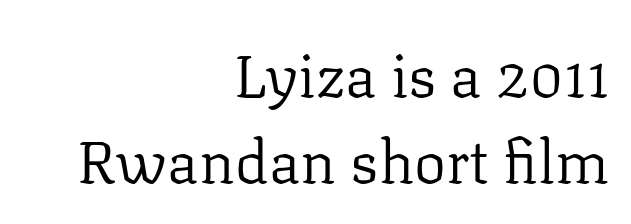
The image shows 60 px regular-weight serif type, upright; set right-aligned, normal line spacing (1.43x), normal letter spacing, not underlined; low stroke contrast and a medium x-height.
